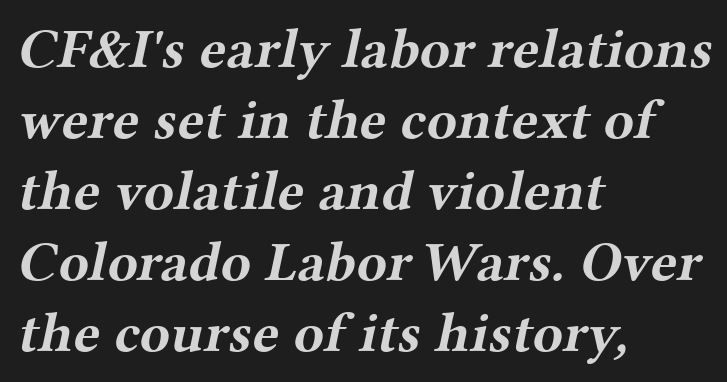
The image shows 56 px bold, wide serif type; set left-aligned, normal line spacing (1.27x), normal letter spacing, not underlined; medium stroke contrast and a medium x-height.
